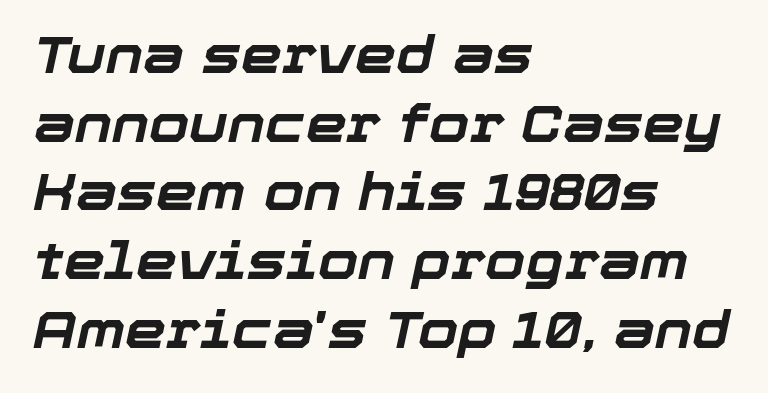
The line texture is even and compact thanks to regular tracking. The space beneath each line is pristine and unruled. Spacing verdict: proportional, widths tailored to each character. Alignment: flush left. The rendering uses a moderate line-height, typical for paragraphs.
